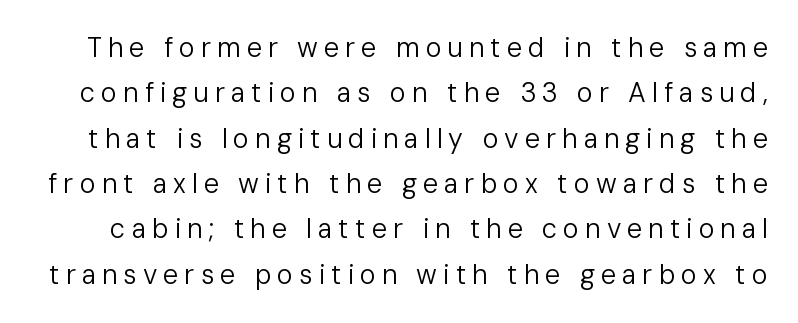
In terms of letterspacing, this is a distinctly airy, spread setting. If you drew a line through each stem, it would be perfectly vertical. Compared with typical paragraphs, the rows here are spaced about the same. The space beneath each line is pristine and unruled. This is not heavy type; no bold has been used.
